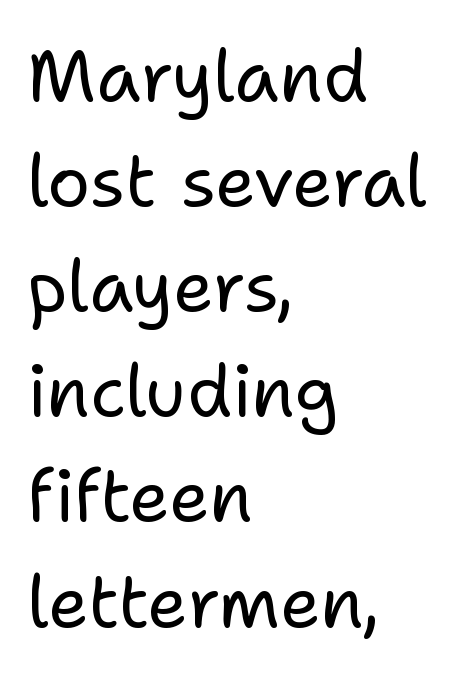
Q: Is the text bold? A: No.
Q: Is the text italic (slanted)? A: No, it is upright.
Q: Is the typeface a serif or a sans-serif typeface? A: Sans-serif.
Q: Is the text underlined? A: No.
Q: How is the paragraph aligned? A: Left-aligned.
Q: Is the spacing between letters normal or unusually wide? A: Normal.
Q: Is the spacing between lines tight, normal or loose? A: Normal.
Q: Width (condensed, normal, or wide)? A: Normal.
Q: Stroke contrast? A: Low.
Q: x-height? A: Medium.
Q: Monospaced? A: No.
